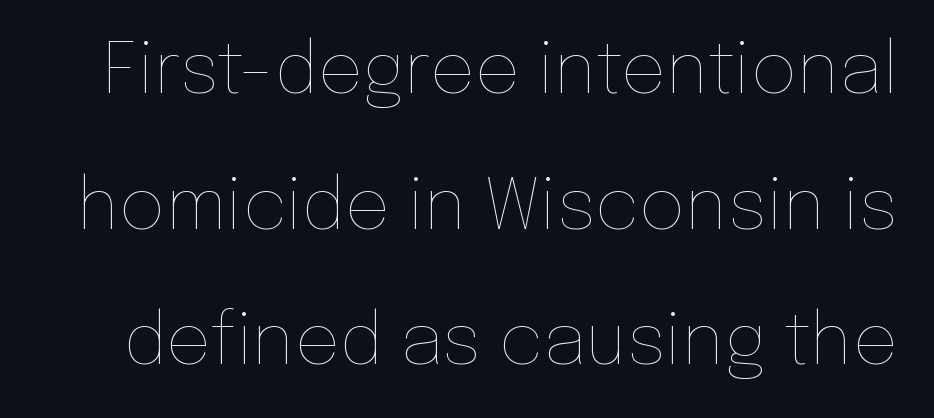
Q: Is the text bold? A: No.
Q: Is the text italic (slanted)? A: No, it is upright.
Q: Is the text underlined? A: No.
Q: Is the spacing between letters normal or unusually wide? A: Normal.
Q: Is the spacing between lines tight, normal or loose? A: Loose.
Q: Width (condensed, normal, or wide)? A: Normal.
Q: Stroke contrast? A: Low.
Q: x-height? A: Medium.
Q: Monospaced? A: No.
